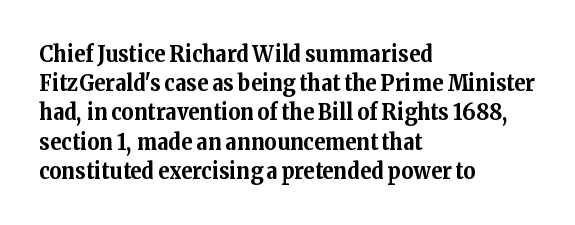
{"italic": "no", "bold": "yes", "underline": "no", "align": "left", "line_spacing": "normal", "line_spacing_ratio": 1.27, "letter_spacing": "normal", "letter_spacing_em": 0.0, "glyph_px": 23}
